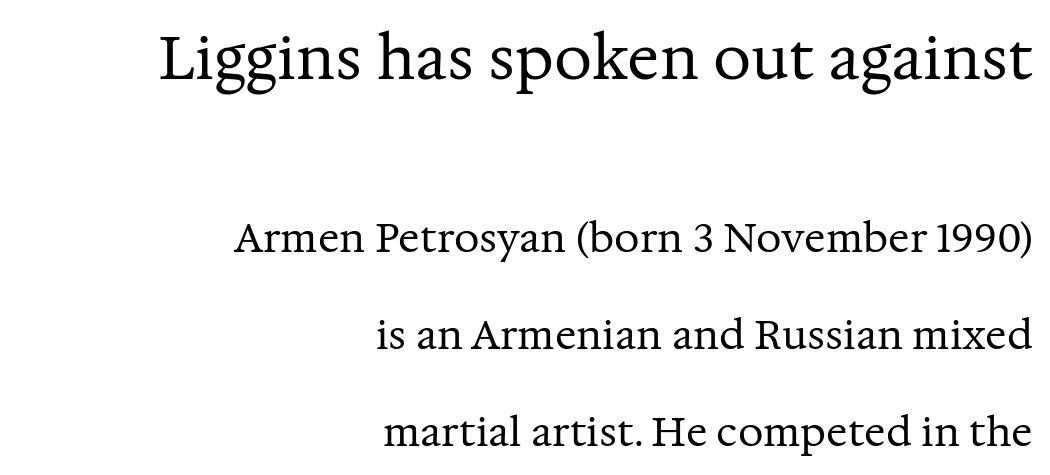
Q: Is the text bold? A: No.
Q: Is the text italic (slanted)? A: No, it is upright.
Q: Is the typeface a serif or a sans-serif typeface? A: Serif.
Q: Is the text underlined? A: No.
Q: How is the paragraph aligned? A: Right-aligned.
Q: Is the spacing between letters normal or unusually wide? A: Normal.
Q: Is the spacing between lines tight, normal or loose? A: Loose.
Q: Which block of text is set in a larger size, the first (top) or the second (bottom)? A: The first (top) one.
Q: Width (condensed, normal, or wide)? A: Normal.
Q: Stroke contrast? A: Medium.
Q: x-height? A: Medium.
Q: Monospaced? A: No.
